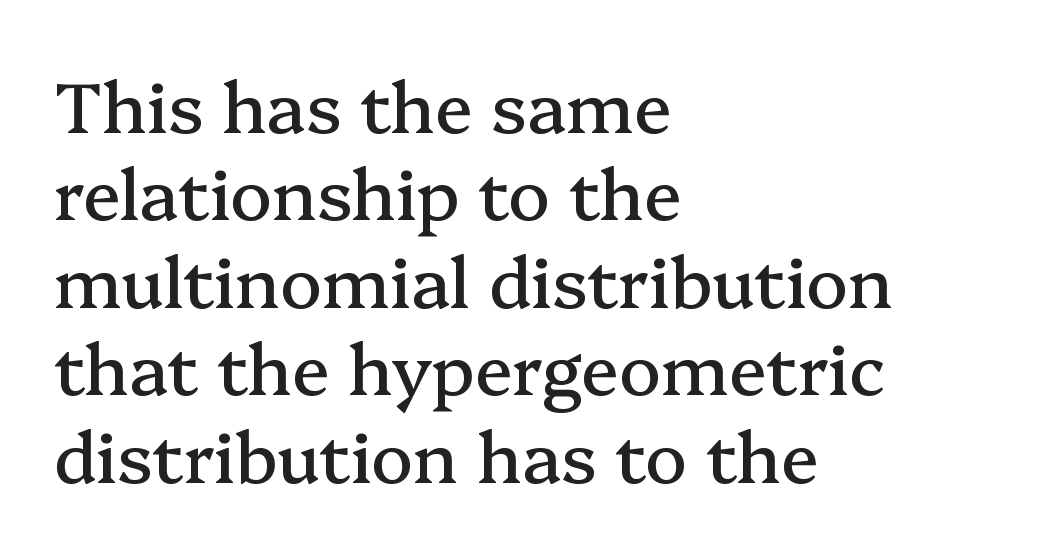
Note the varied advance widths — an 'i' is clearly narrower than an 'm'. The text was rendered using a seriffed face with decorative stroke endings. The tracking reads as untouched default to a designer's eye. Notice how the stems are strictly vertical — no italics here. All the whitespace from short lines collects on the right. A typesetter would call this leading conventional body-copy spacing.
